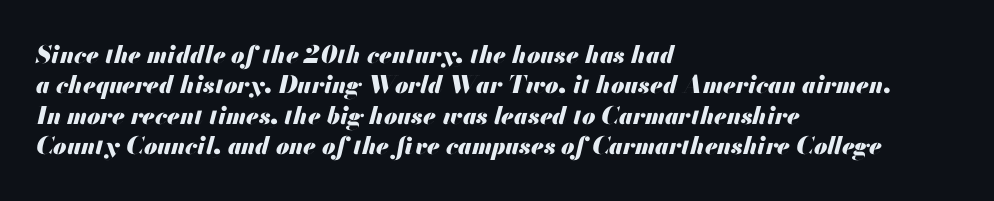
Q: Is the text bold? A: Yes.
Q: Is the text italic (slanted)? A: Yes, it leans right by about 13 degrees.
Q: Is the text underlined? A: No.
Q: How is the paragraph aligned? A: Left-aligned.
Q: Is the spacing between letters normal or unusually wide? A: Normal.
Q: Is the spacing between lines tight, normal or loose? A: Normal.
